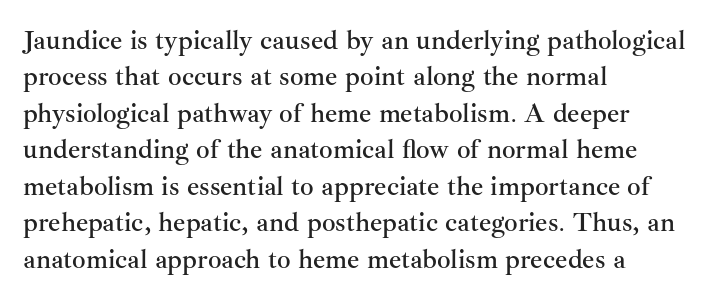
Q: Is the text italic (slanted)? A: No, it is upright.
Q: Is the text underlined? A: No.
Q: How is the paragraph aligned? A: Left-aligned.
Q: Is the spacing between letters normal or unusually wide? A: Normal.
Q: Is the spacing between lines tight, normal or loose? A: Normal.
